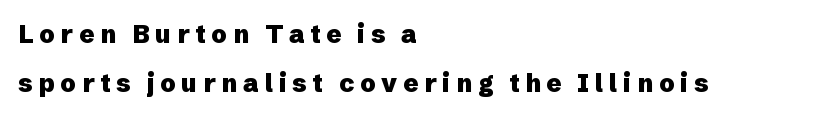
Do the letters lean? They stand straight. Does the leading feel generous? Absolutely, it's lavish. The baseline area is clear. Honestly, the letter spacing is so wide it's the main thing you notice. Horizontally, the lines are justified to the leading edge only. These lines carry a lot of weight — the face is fully bold.
